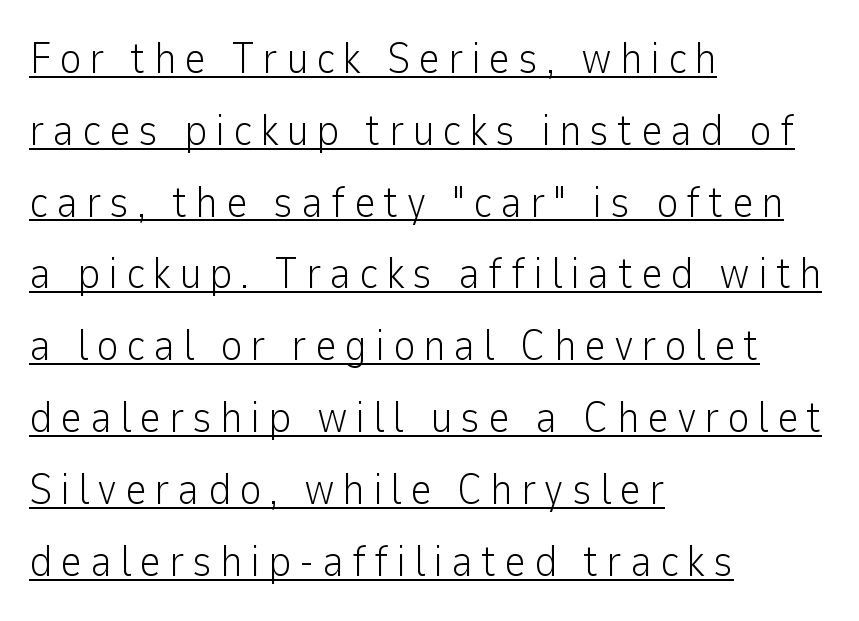
Q: Is the text bold? A: No.
Q: Is the text italic (slanted)? A: No, it is upright.
Q: Is the typeface a serif or a sans-serif typeface? A: Sans-serif.
Q: Is the text underlined? A: Yes.
Q: How is the paragraph aligned? A: Left-aligned.
Q: Is the spacing between lines tight, normal or loose? A: Normal.
Q: Width (condensed, normal, or wide)? A: Normal.
Q: Stroke contrast? A: Low.
Q: x-height? A: Medium.
Q: Monospaced? A: No.
